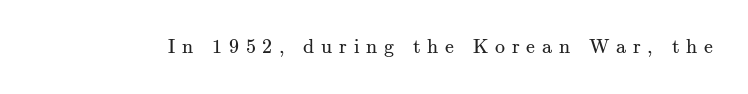
The image shows 20 px text type, upright; set unusually wide letter spacing (+0.34 em), not underlined.
